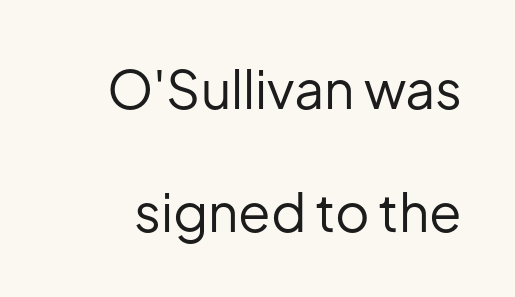
The image shows 53 px regular-weight sans-serif type, upright; set loose line spacing (2.32x), normal letter spacing, not underlined; low stroke contrast and a medium x-height.
